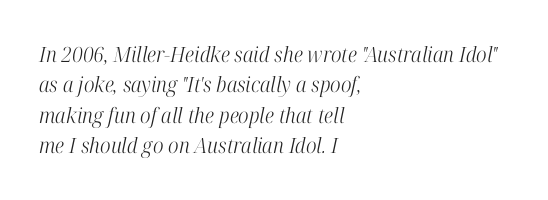
A typesetter would call this zero additional tracking. The gap between lines stays unmarked. The weight tops out at a normal text grade. The block of text has a typical density, with ordinary space between rows. Yep, that's italic — everything's leaning. Visually the block forms a straight wall on the left and a jagged coastline on the right.
